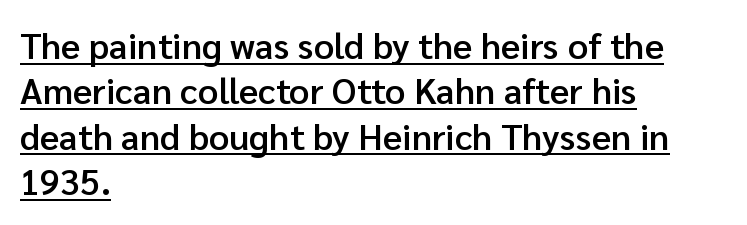
{"serif": "no", "italic": "no", "bold": "semi", "weight": "semibold", "width": "normal", "stroke_contrast": "low", "x_height": "medium", "monospaced": "no", "underline": "yes", "align": "left", "line_spacing": "normal", "line_spacing_ratio": 1.26, "letter_spacing": "normal", "letter_spacing_em": 0.0, "glyph_px": 36}
